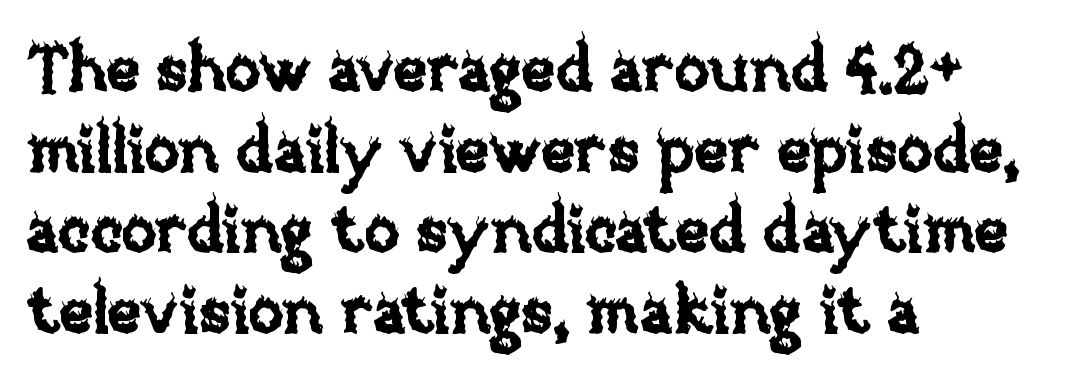
{"italic": "no", "width": "normal", "stroke_contrast": "low", "x_height": "large", "monospaced": "no", "underline": "no", "align": "left", "line_spacing_ratio": 1.24, "letter_spacing": "normal", "letter_spacing_em": 0.0, "glyph_px": 65}
